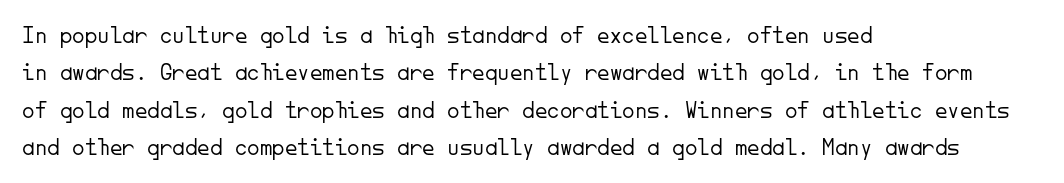
Q: Is the text bold? A: No.
Q: Is the text italic (slanted)? A: No, it is upright.
Q: Is the text underlined? A: No.
Q: How is the paragraph aligned? A: Left-aligned.
Q: Is the spacing between letters normal or unusually wide? A: Normal.
Q: Is the spacing between lines tight, normal or loose? A: Normal.
